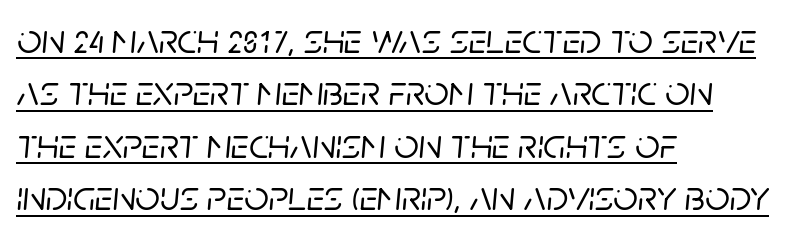
Q: Is the text italic (slanted)? A: Yes, it leans right by about 5 degrees.
Q: Is the text underlined? A: Yes.
Q: How is the paragraph aligned? A: Left-aligned.
Q: Is the spacing between letters normal or unusually wide? A: Normal.
Q: Width (condensed, normal, or wide)? A: Normal.
Q: Stroke contrast? A: Low.
Q: x-height? A: Large.
Q: Monospaced? A: No.
